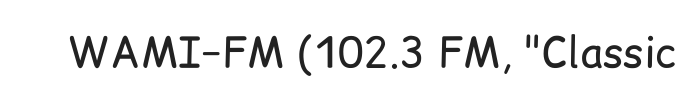
{"serif": "no", "italic": "no", "bold": "no", "weight": "regular", "width": "normal", "stroke_contrast": "low", "x_height": "medium", "monospaced": "no", "underline": "no", "letter_spacing": "normal", "letter_spacing_em": 0.0, "glyph_px": 42}
